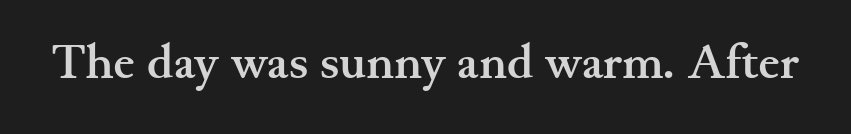
Q: Is the text bold? A: Yes.
Q: Is the text italic (slanted)? A: No, it is upright.
Q: Is the typeface a serif or a sans-serif typeface? A: Serif.
Q: Is the text underlined? A: No.
Q: Is the spacing between letters normal or unusually wide? A: Normal.
Q: Width (condensed, normal, or wide)? A: Wide.
Q: Stroke contrast? A: Medium.
Q: x-height? A: Small.
Q: Monospaced? A: No.
